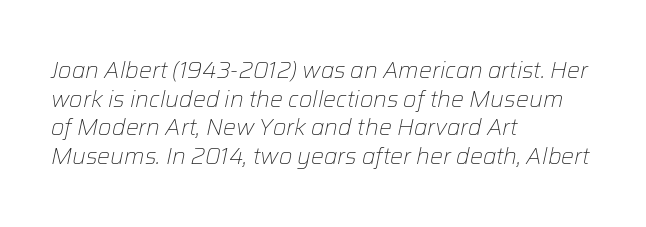
The image shows 23 px text type, italic (leaning right); set left-aligned, normal line spacing (1.25x), normal letter spacing, not underlined.
